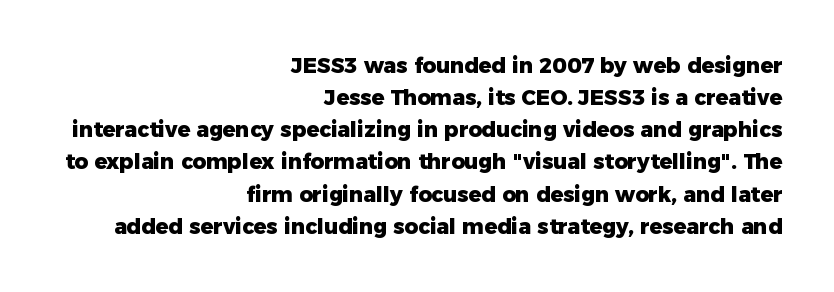
{"italic": "no", "bold": "yes", "underline": "no", "align": "right", "line_spacing": "normal", "line_spacing_ratio": 1.53, "letter_spacing": "normal", "letter_spacing_em": 0.0, "glyph_px": 21}
